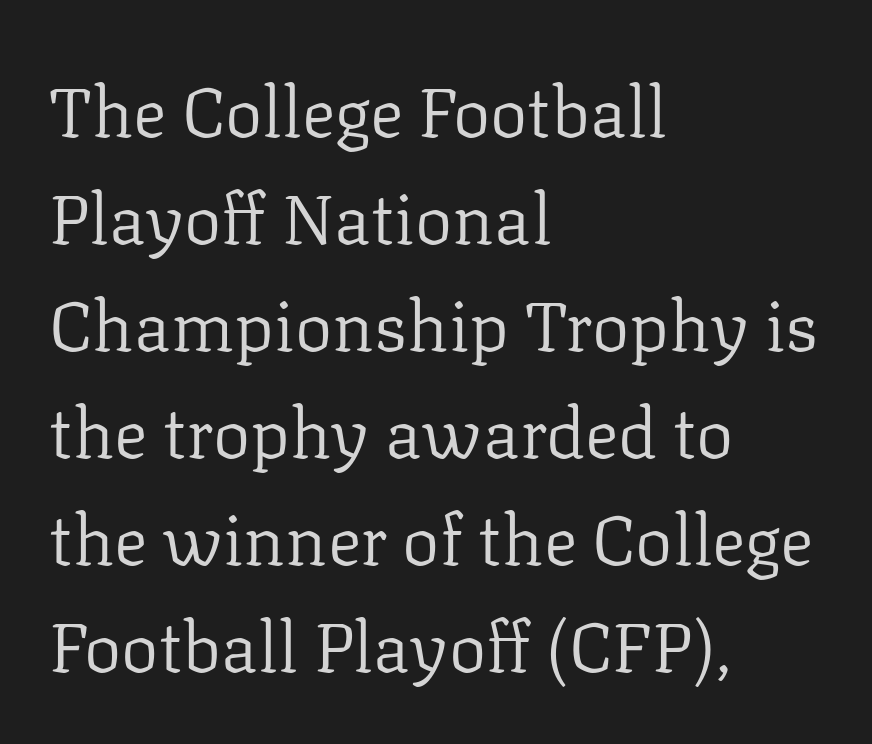
The image shows 70 px regular-weight serif type, upright; set left-aligned, normal line spacing (1.53x), normal letter spacing, not underlined; low stroke contrast and a medium x-height.
